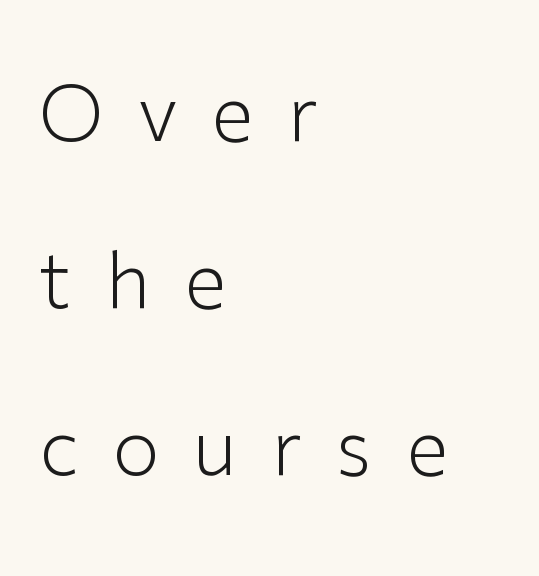
The image shows 77 px light sans-serif type, upright; set left-aligned, loose line spacing (2.17x), unusually wide letter spacing (+0.44 em), not underlined; low stroke contrast and a medium x-height.
